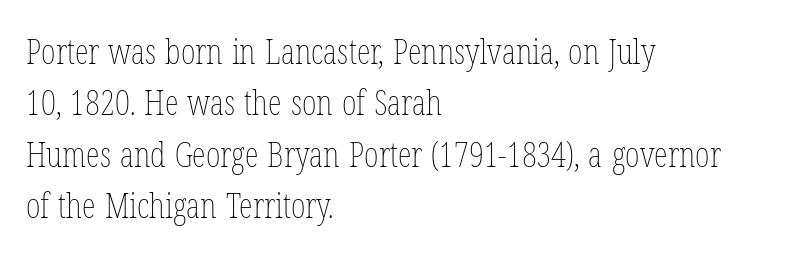
{"italic": "no", "bold": "no", "weight": "thin", "width": "condensed", "stroke_contrast": "low", "x_height": "medium", "monospaced": "no", "underline": "no", "align": "left", "line_spacing": "normal", "line_spacing_ratio": 1.47, "letter_spacing": "normal", "letter_spacing_em": 0.0, "glyph_px": 35}
